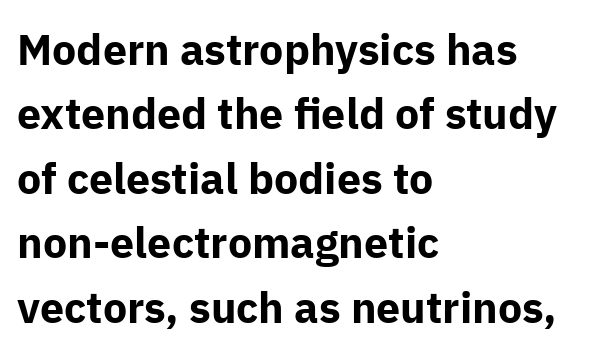
{"serif": "no", "italic": "no", "bold": "yes", "weight": "bold", "width": "normal", "stroke_contrast": "low", "x_height": "medium", "monospaced": "no", "underline": "no", "align": "left", "line_spacing": "normal", "line_spacing_ratio": 1.5, "letter_spacing": "normal", "letter_spacing_em": 0.0, "glyph_px": 43}
